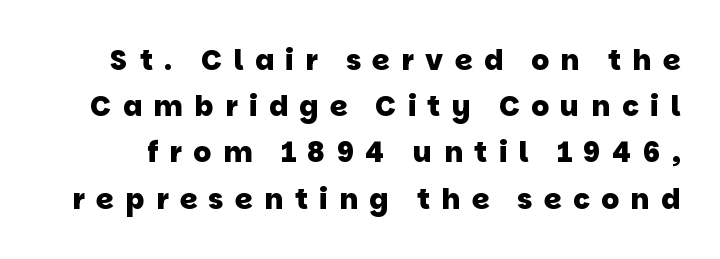
{"serif": "no", "bold": "yes", "weight": "heavy", "width": "normal", "stroke_contrast": "low", "x_height": "large", "monospaced": "no", "underline": "no", "line_spacing": "normal", "line_spacing_ratio": 1.65, "letter_spacing": "wide", "letter_spacing_em": 0.41, "glyph_px": 28}
